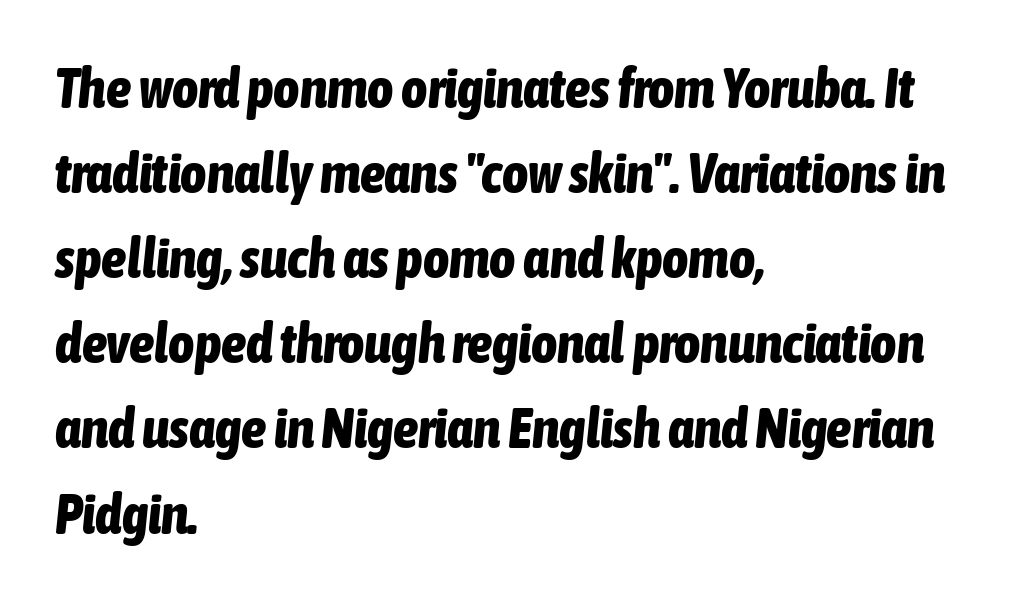
Typeset ragged right — the left edge is the straight one. Normally led — the rows are evenly, conventionally spaced. Character widths vary here, with narrow letters taking less room than wide ones. Compared with ordinary roman type, these characters are visibly tilted. Just letters on the line, the space beneath them empty.
